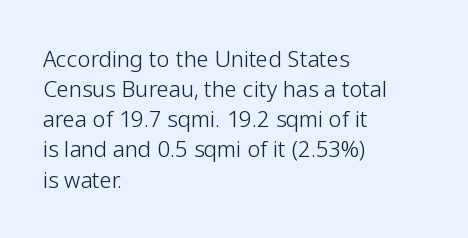
{"italic": "no", "bold": "no", "underline": "no", "align": "left", "line_spacing": "normal", "line_spacing_ratio": 1.37, "letter_spacing": "normal", "letter_spacing_em": 0.0, "glyph_px": 22}
